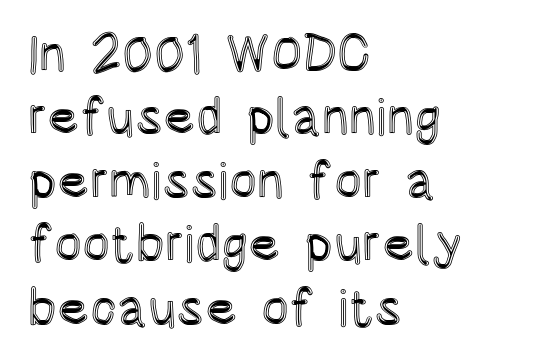
{"italic": "no", "width": "condensed", "x_height": "large", "monospaced": "no", "underline": "no", "align": "left", "line_spacing_ratio": 1.22, "letter_spacing": "normal", "letter_spacing_em": 0.0, "glyph_px": 52}
